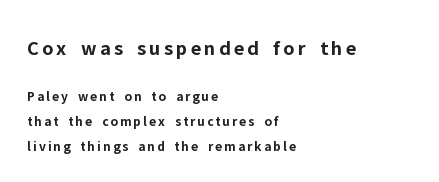
I'd describe the lettering as bold — thick and assertive. The text block is weighted toward the left margin, trailing off unevenly rightward. Typesetter's note — upper block bumped up in size, lower block left smaller. The baseline area is clear. No italicization has been applied; the sample stays upright.
